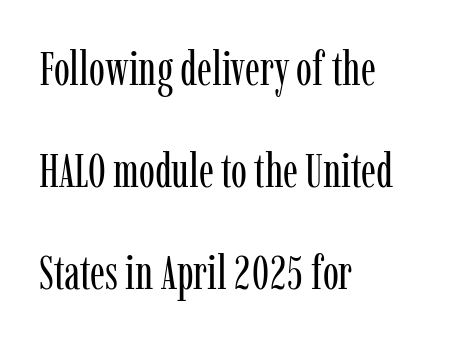
Q: Is the text bold? A: No.
Q: Is the text italic (slanted)? A: No, it is upright.
Q: Is the typeface a serif or a sans-serif typeface? A: Serif.
Q: Is the text underlined? A: No.
Q: How is the paragraph aligned? A: Left-aligned.
Q: Is the spacing between letters normal or unusually wide? A: Normal.
Q: Is the spacing between lines tight, normal or loose? A: Loose.
Q: Width (condensed, normal, or wide)? A: Condensed.
Q: Stroke contrast? A: Low.
Q: x-height? A: Medium.
Q: Monospaced? A: No.
